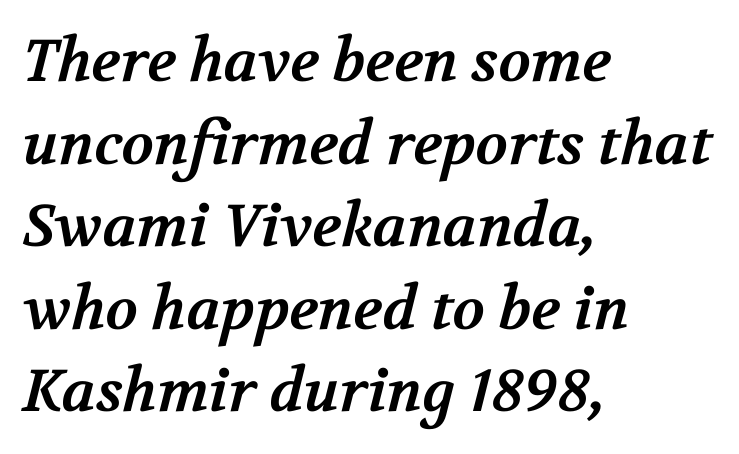
These lines keep a tight, regular rhythm from letter to letter. Strokes here are thick enough to call this a true bold. The paragraph shown leans on its left margin. Note the varied advance widths — an 'i' is clearly narrower than an 'm'.
